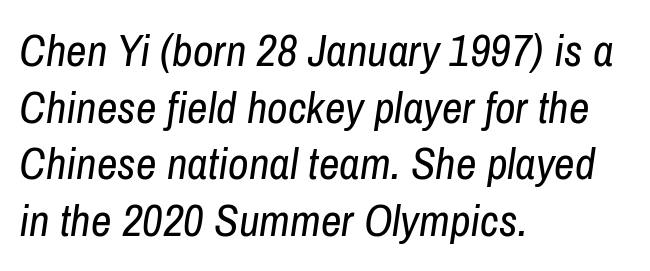
The image shows 45 px regular-weight, condensed type, italic (leaning right); set left-aligned, normal line spacing (1.26x), normal letter spacing, not underlined; low stroke contrast and a medium x-height.
